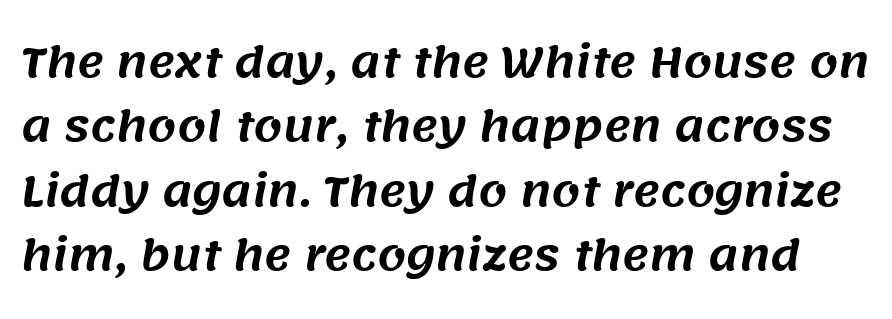
{"serif": "no", "width": "normal", "stroke_contrast": "medium", "x_height": "large", "monospaced": "no", "underline": "no", "line_spacing": "normal", "line_spacing_ratio": 1.57, "letter_spacing": "normal", "letter_spacing_em": 0.0, "glyph_px": 41}
